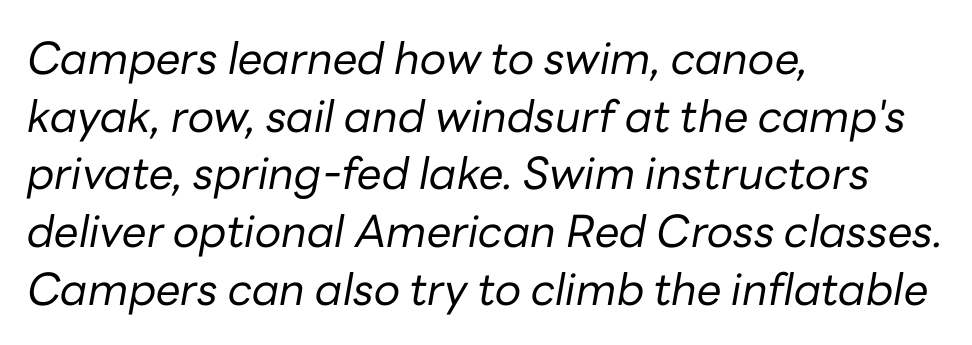
{"italic": "yes", "lean": "right", "slant_degrees": 10, "bold": "no", "weight": "regular", "width": "normal", "stroke_contrast": "low", "x_height": "medium", "monospaced": "no", "underline": "no", "align": "left", "line_spacing": "normal", "line_spacing_ratio": 1.31, "letter_spacing": "normal", "letter_spacing_em": 0.0, "glyph_px": 44}
